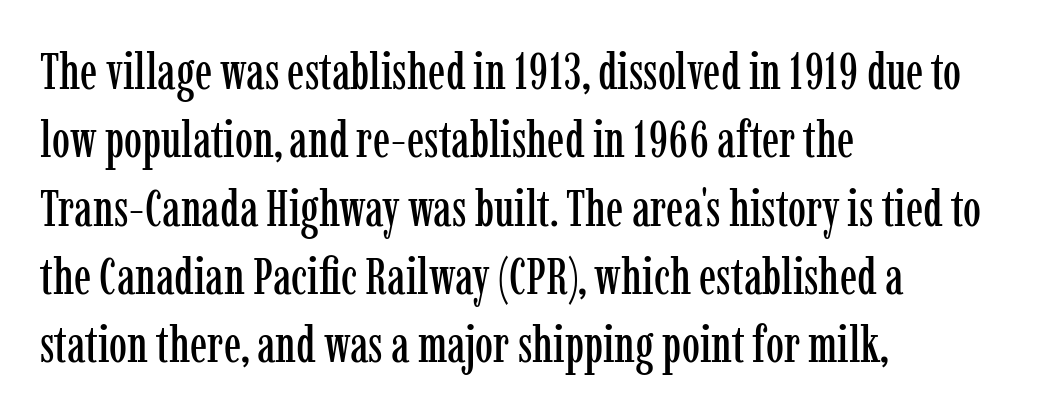
{"serif": "yes", "italic": "no", "width": "condensed", "stroke_contrast": "low", "x_height": "medium", "monospaced": "no", "underline": "no", "align": "left", "line_spacing": "normal", "line_spacing_ratio": 1.34, "letter_spacing": "normal", "letter_spacing_em": 0.0, "glyph_px": 51}
